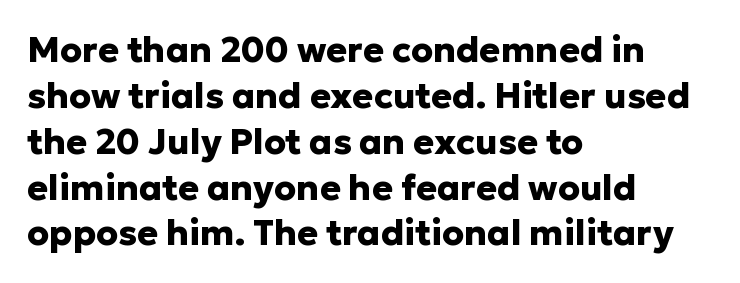
The image shows 35 px heavy sans-serif type, upright; set left-aligned, normal line spacing (1.31x), normal letter spacing, not underlined; low stroke contrast and a medium x-height.
